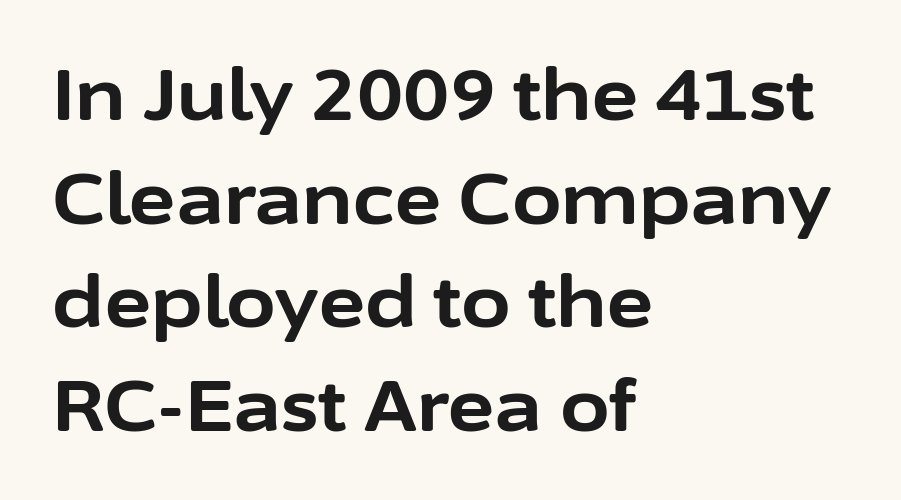
{"serif": "no", "italic": "no", "bold": "yes", "weight": "bold", "width": "normal", "stroke_contrast": "low", "x_height": "medium", "monospaced": "no", "underline": "no", "align": "left", "line_spacing": "normal", "line_spacing_ratio": 1.44, "letter_spacing": "normal", "letter_spacing_em": 0.0, "glyph_px": 72}
